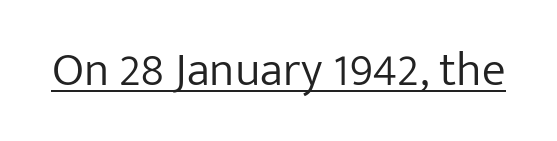
The image shows 48 px light sans-serif type, upright; set normal letter spacing, underlined; low stroke contrast and a medium x-height.
